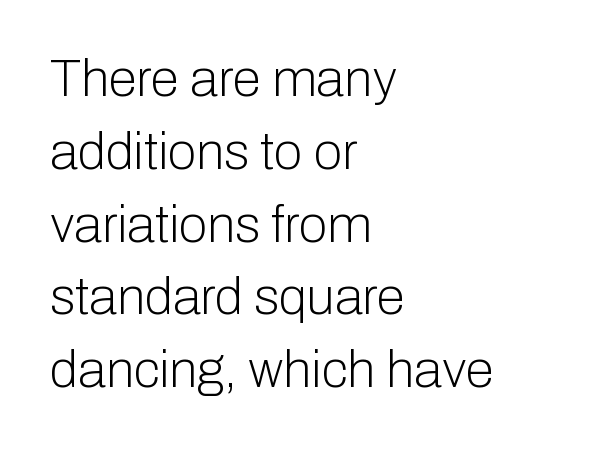
Does the leading feel generous? No, just average. The baseline area is clear. The font family rendered here belongs to the sans-serif group. You could call the tracking neutral — neither tight nor loose.
